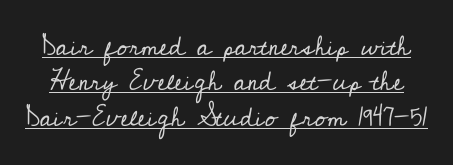
The image shows 27 px text type; set normal line spacing (1.31x), normal letter spacing, underlined.
